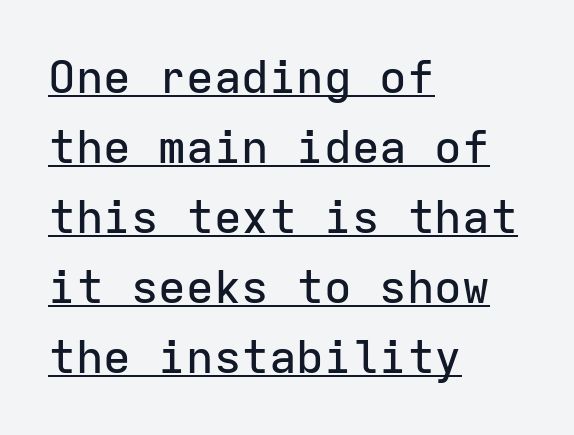
{"serif": "no", "italic": "no", "width": "normal", "stroke_contrast": "low", "x_height": "medium", "monospaced": "yes", "underline": "yes", "align": "left", "line_spacing": "normal", "line_spacing_ratio": 1.52, "letter_spacing": "normal", "letter_spacing_em": 0.0, "glyph_px": 46}
